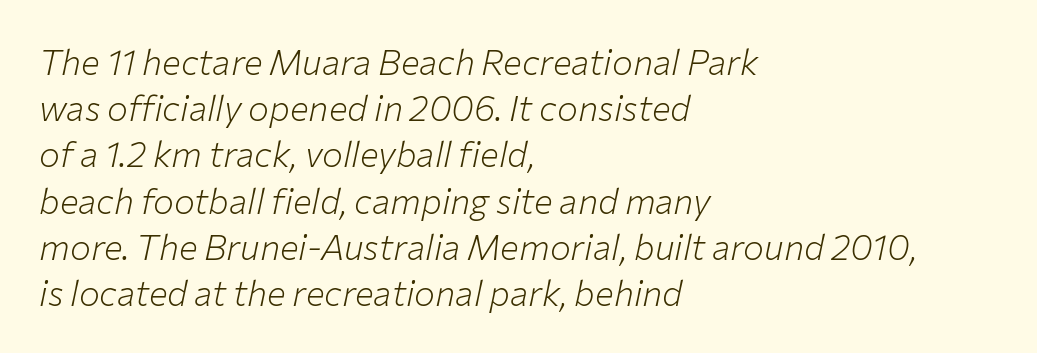
The image shows 35 px light type, italic (leaning right); set left-aligned, normal line spacing (1.32x), normal letter spacing, not underlined; low stroke contrast and a medium x-height.
